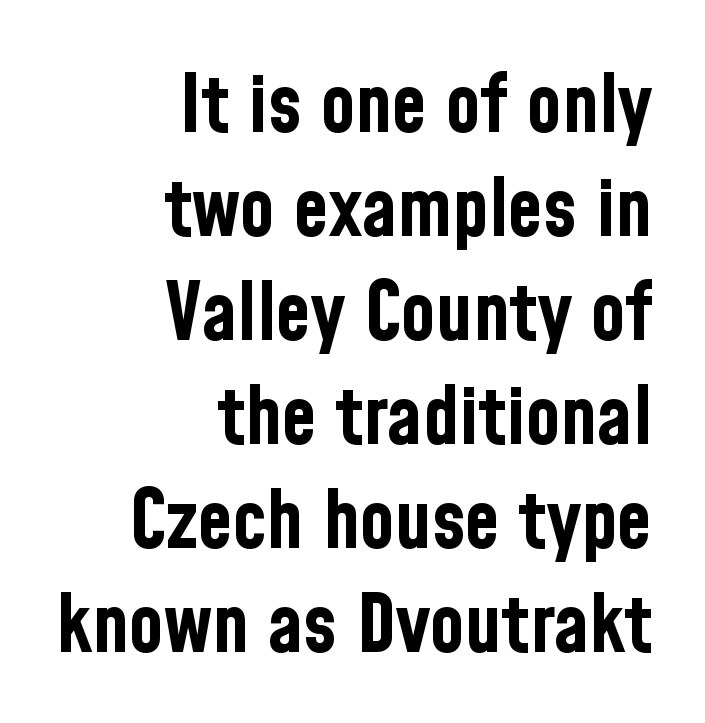
The lines are quadded right. This sample uses a sans-serif face. The line-height multiplier appears to be the usual default. Compared with typical body copy, the letter spacing here is the same.
